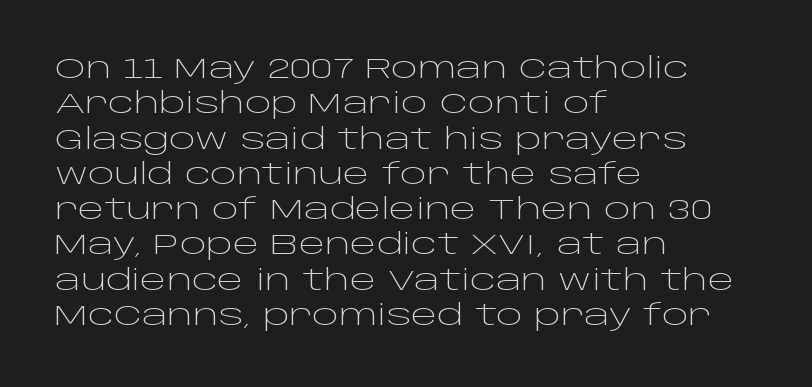
{"serif": "no", "italic": "no", "bold": "no", "weight": "light", "width": "wide", "stroke_contrast": "low", "x_height": "large", "monospaced": "no", "underline": "no", "align": "left", "line_spacing": "normal", "line_spacing_ratio": 1.26, "letter_spacing": "normal", "letter_spacing_em": 0.0, "glyph_px": 28}
